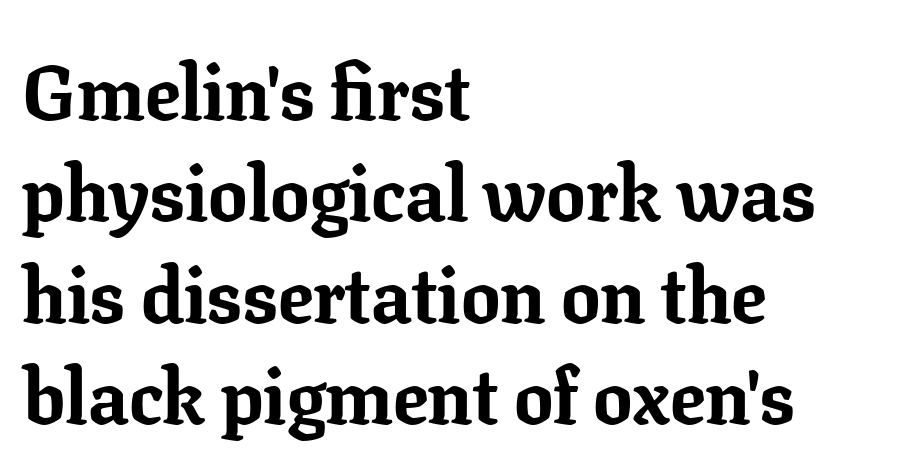
{"serif": "yes", "italic": "no", "bold": "yes", "weight": "bold", "width": "normal", "stroke_contrast": "low", "x_height": "medium", "monospaced": "no", "underline": "no", "align": "left", "line_spacing": "normal", "line_spacing_ratio": 1.3, "letter_spacing": "normal", "letter_spacing_em": 0.0, "glyph_px": 78}
